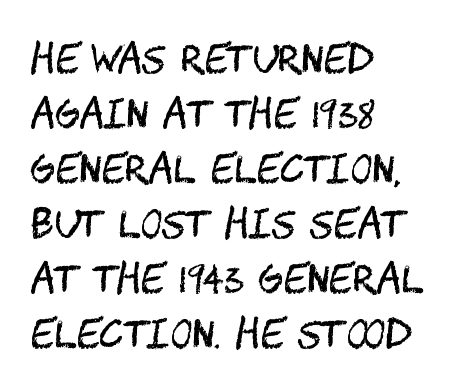
The image shows 38 px regular-weight, condensed sans-serif type, upright; set left-aligned, normal line spacing (1.45x), normal letter spacing, not underlined; medium stroke contrast and a large x-height.
